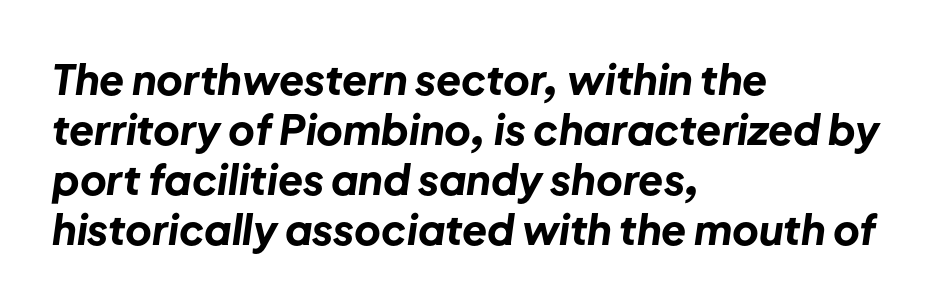
Q: Is the text bold? A: Yes.
Q: Is the text italic (slanted)? A: Yes, it leans right by about 8 degrees.
Q: Is the text underlined? A: No.
Q: How is the paragraph aligned? A: Left-aligned.
Q: Is the spacing between letters normal or unusually wide? A: Normal.
Q: Width (condensed, normal, or wide)? A: Normal.
Q: Stroke contrast? A: Low.
Q: x-height? A: Medium.
Q: Monospaced? A: No.
